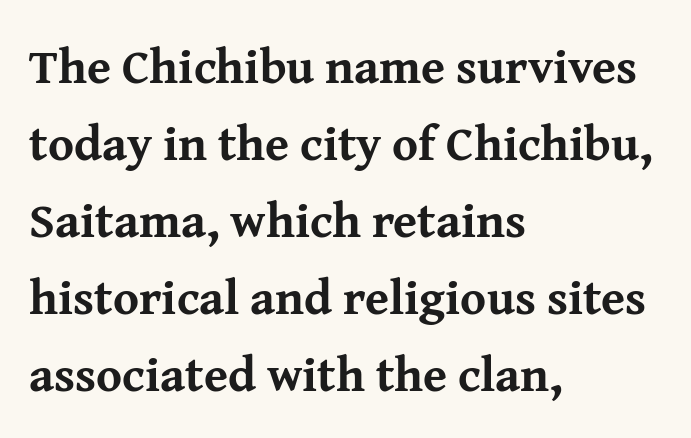
This rendering uses left alignment, leaving the right contour irregular. The face used here is proportionally spaced, like ordinary book or web type. Letters rest on an invisible, unmarked baseline. Font category for this specimen: serif.
